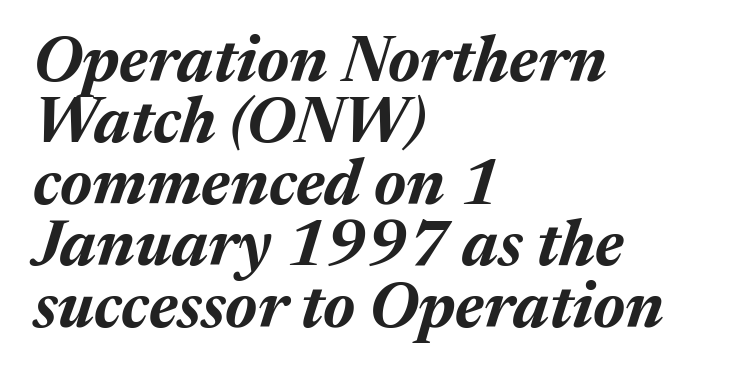
The image shows 64 px bold type, italic (leaning right); set left-aligned, tight line spacing (0.96x), normal letter spacing, not underlined; medium stroke contrast and a medium x-height.
